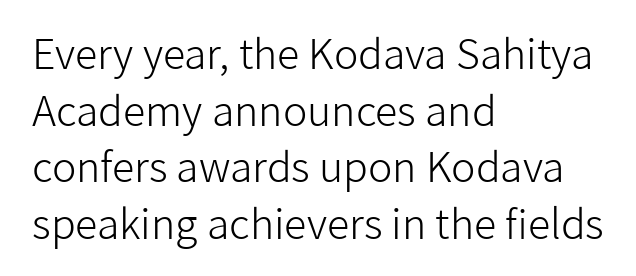
The image shows 41 px light sans-serif type, upright; set left-aligned, normal line spacing (1.38x), normal letter spacing, not underlined; low stroke contrast and a medium x-height.
